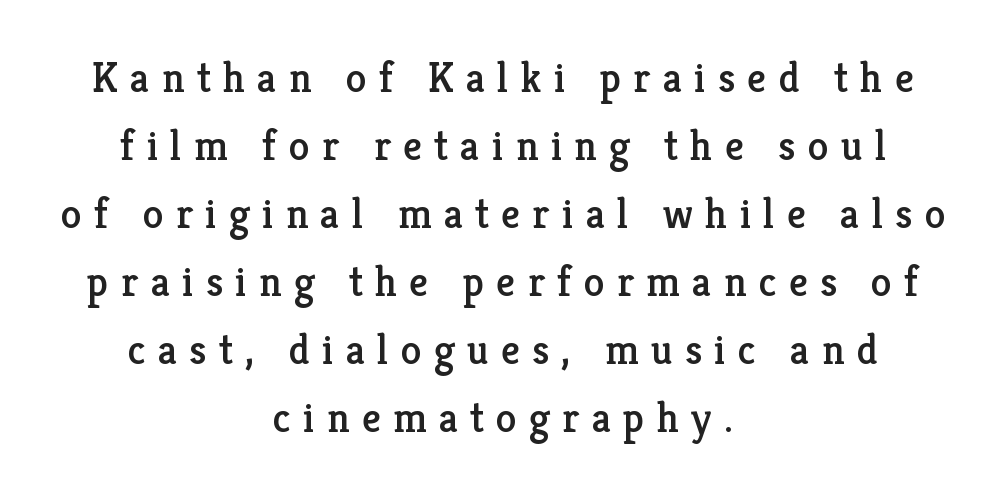
{"serif": "yes", "italic": "no", "width": "normal", "stroke_contrast": "low", "x_height": "medium", "monospaced": "no", "underline": "no", "align": "center", "line_spacing": "normal", "line_spacing_ratio": 1.62, "letter_spacing": "wide", "letter_spacing_em": 0.29, "glyph_px": 42}
